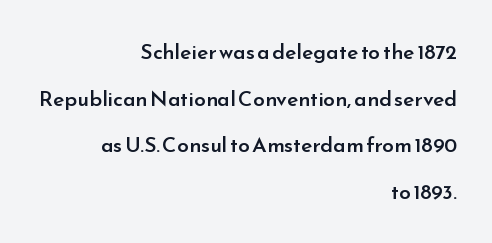
The image shows 21 px text type, upright; set right-aligned, loose line spacing (2.22x), normal letter spacing, not underlined.
